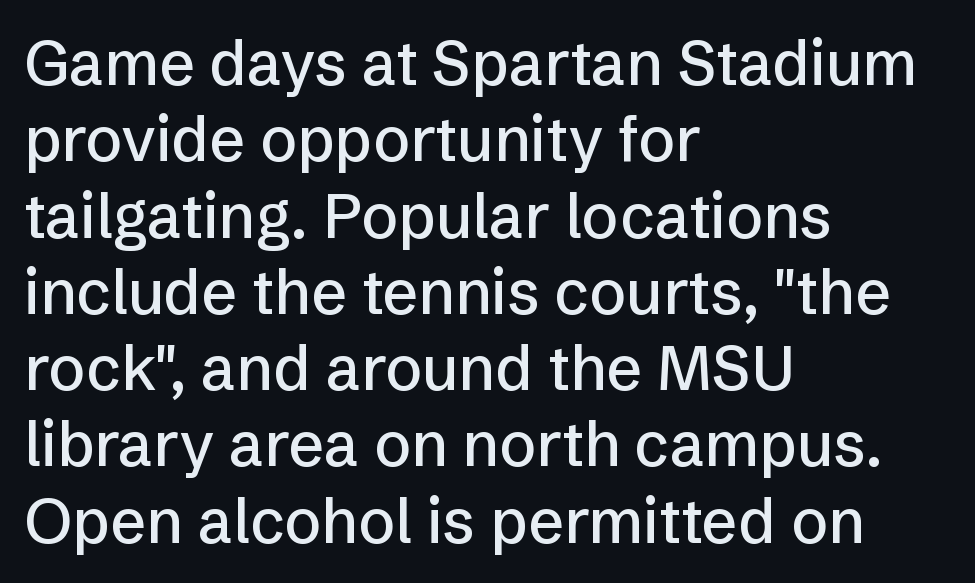
{"serif": "no", "italic": "no", "width": "normal", "stroke_contrast": "low", "x_height": "medium", "monospaced": "no", "underline": "no", "align": "left", "line_spacing_ratio": 1.23, "letter_spacing": "normal", "letter_spacing_em": 0.0, "glyph_px": 62}
